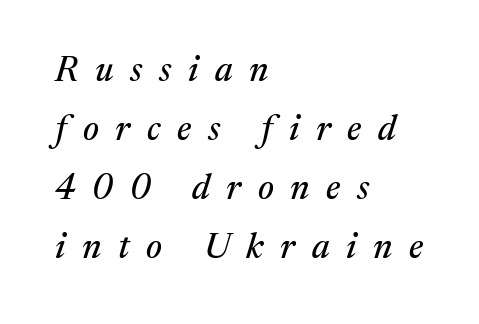
The image shows 35 px serif type, italic (leaning right); set left-aligned, normal line spacing (1.69x), unusually wide letter spacing (+0.48 em), not underlined; medium stroke contrast and a medium x-height.
